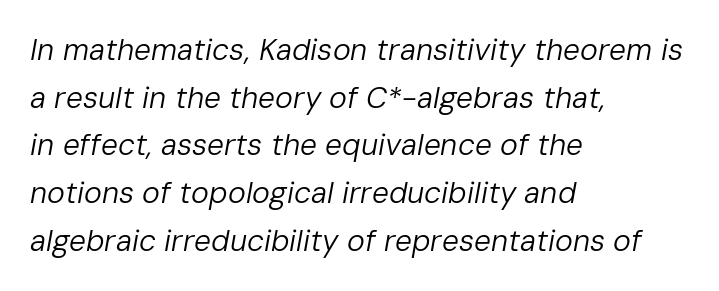
Q: Is the text bold? A: No.
Q: Is the text italic (slanted)? A: Yes, it leans right by about 10 degrees.
Q: Is the text underlined? A: No.
Q: How is the paragraph aligned? A: Left-aligned.
Q: Is the spacing between letters normal or unusually wide? A: Normal.
Q: Is the spacing between lines tight, normal or loose? A: Normal.
Q: Width (condensed, normal, or wide)? A: Normal.
Q: Stroke contrast? A: Low.
Q: x-height? A: Medium.
Q: Monospaced? A: No.
